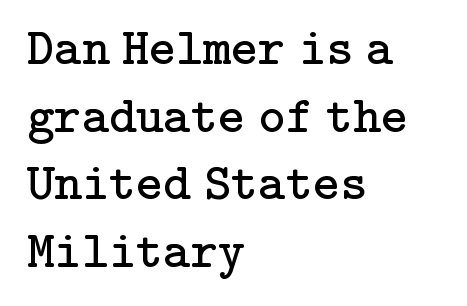
Little horizontal feet cap the strokes, marking this as serif type. The foot of each line stays bare and open. Words appear dense and cohesive because spacing is normal. Posture: upright roman.
